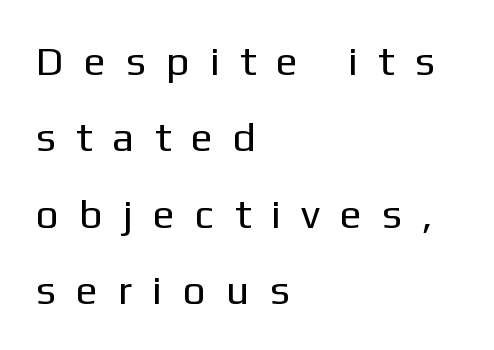
{"serif": "no", "italic": "no", "bold": "no", "weight": "regular", "width": "normal", "stroke_contrast": "low", "x_height": "medium", "monospaced": "no", "underline": "no", "align": "left", "line_spacing_ratio": 1.86, "letter_spacing": "wide", "letter_spacing_em": 0.49, "glyph_px": 41}
